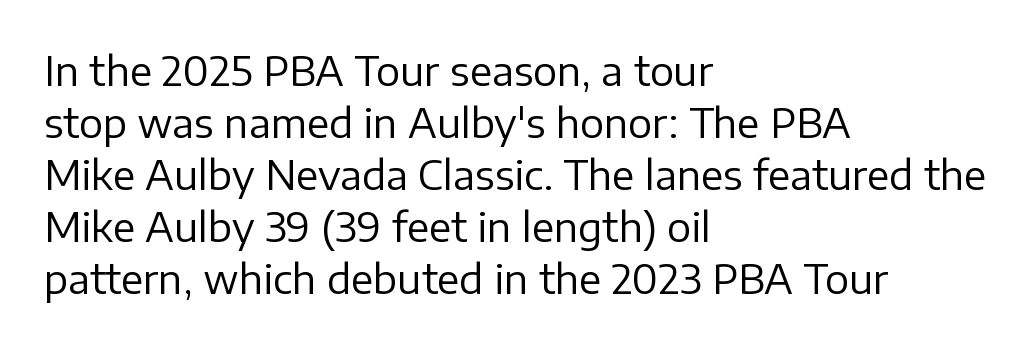
Q: Is the text bold? A: No.
Q: Is the text italic (slanted)? A: No, it is upright.
Q: Is the typeface a serif or a sans-serif typeface? A: Sans-serif.
Q: Is the text underlined? A: No.
Q: How is the paragraph aligned? A: Left-aligned.
Q: Is the spacing between letters normal or unusually wide? A: Normal.
Q: Is the spacing between lines tight, normal or loose? A: Normal.
Q: Width (condensed, normal, or wide)? A: Normal.
Q: Stroke contrast? A: Low.
Q: x-height? A: Medium.
Q: Monospaced? A: No.
